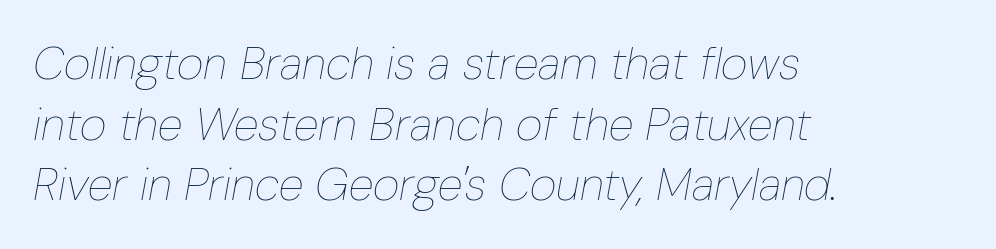
The rendering anchors every line to the left-hand side. Quick note: italic. Regarding leading, the lines here are spaced in the standard way. Anything drawn beneath the words? Only blank space. The characters are drawn with everyday or finer stroke widths. You could call the tracking neutral — neither tight nor loose.
